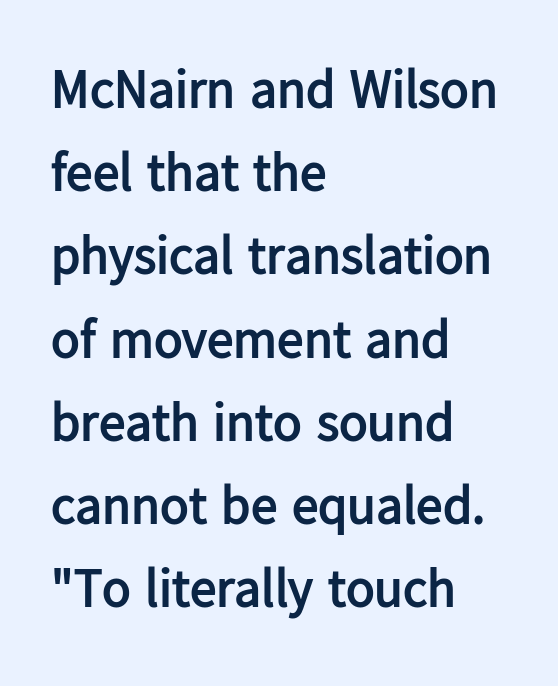
{"serif": "no", "italic": "no", "bold": "yes", "weight": "semibold", "width": "normal", "stroke_contrast": "low", "x_height": "medium", "monospaced": "no", "underline": "no", "align": "left", "line_spacing": "normal", "line_spacing_ratio": 1.57, "letter_spacing": "normal", "letter_spacing_em": 0.0, "glyph_px": 53}
